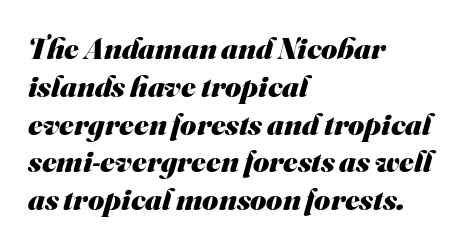
The image shows 31 px heavy sans-serif type; set left-aligned, line spacing 1.22x, normal letter spacing, not underlined; medium stroke contrast and a small x-height.
